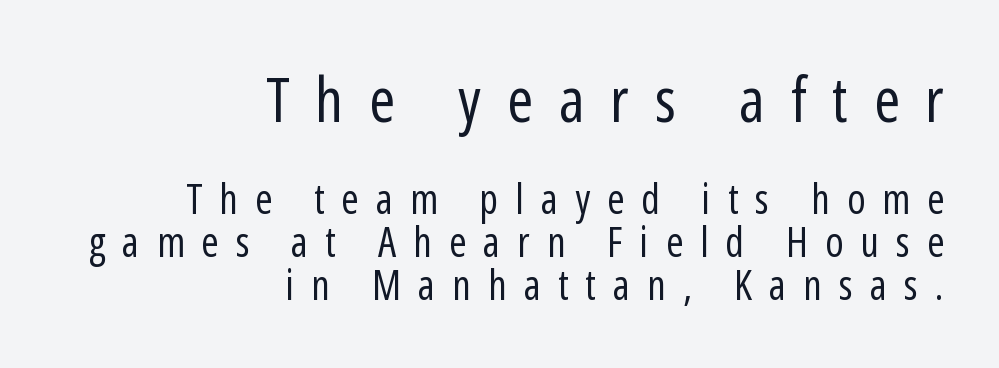
The image shows 62 px regular-weight, condensed sans-serif type, upright; set right-aligned, tight line spacing (1.05x), unusually wide letter spacing (+0.42 em), not underlined; the first (top) block is 1.51x larger; low stroke contrast and a medium x-height.
